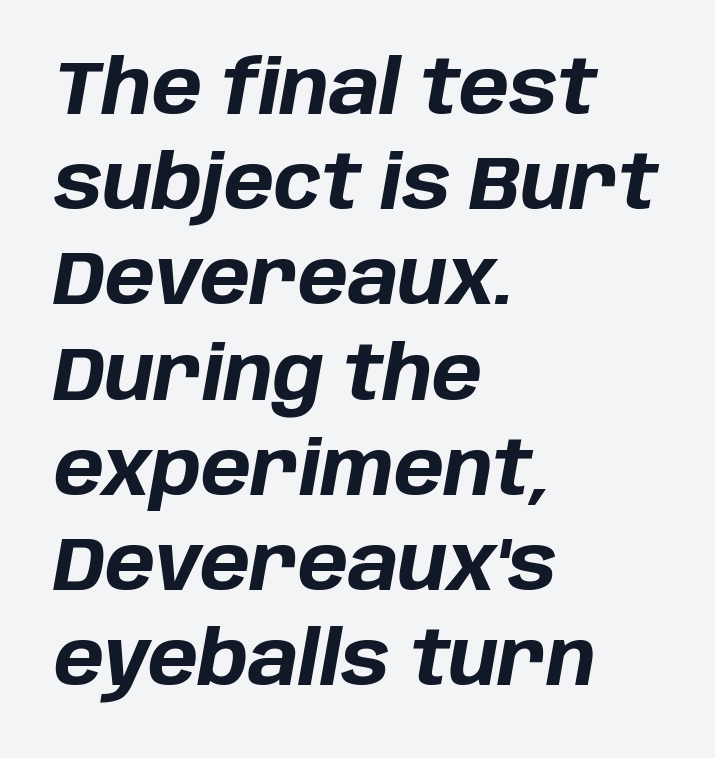
The lines are quadded left. Rows of type keep a routine distance in the vertical direction. A typesetter would call this zero additional tracking. Honestly, there is no underline to notice here at all.
